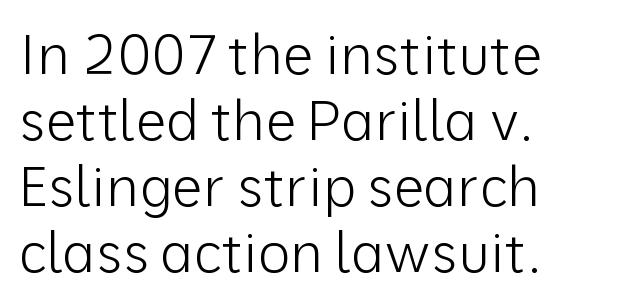
{"serif": "no", "italic": "no", "bold": "no", "weight": "light", "width": "normal", "stroke_contrast": "low", "x_height": "medium", "monospaced": "no", "underline": "no", "align": "left", "line_spacing_ratio": 1.2, "letter_spacing": "normal", "letter_spacing_em": 0.0, "glyph_px": 55}
